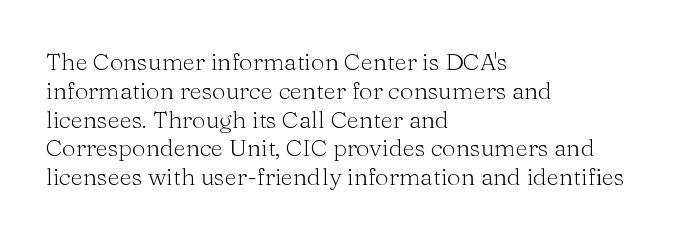
Horizontal alignment here is leftward, the default for most running prose. Is the stroke heavy? The answer is a plain regular-or-lighter. Posture: upright roman. The baseline area is clear. Between one letter and the next there's only the usual sliver of space.
